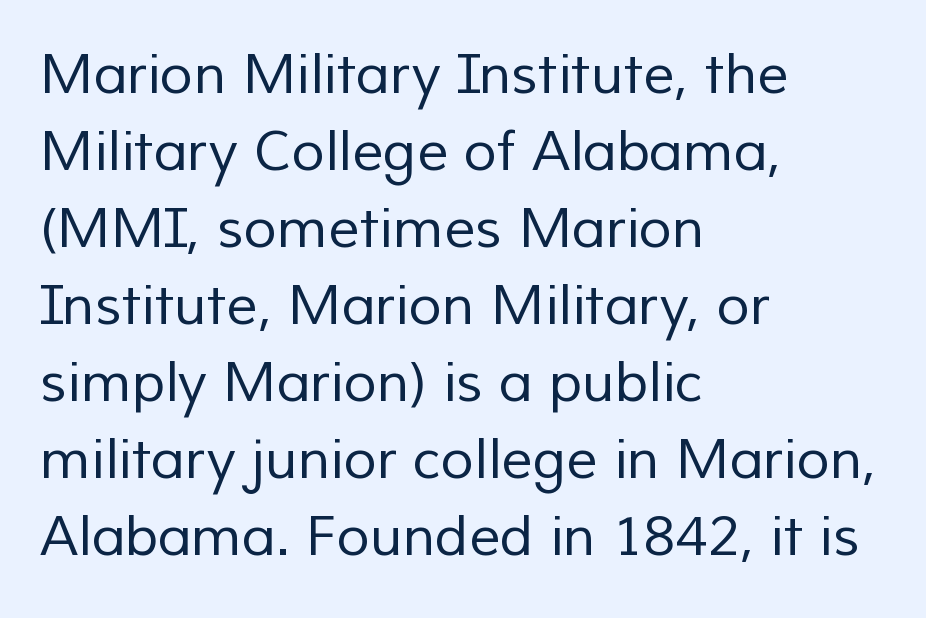
Q: Is the text bold? A: No.
Q: Is the typeface a serif or a sans-serif typeface? A: Sans-serif.
Q: Is the text underlined? A: No.
Q: How is the paragraph aligned? A: Left-aligned.
Q: Is the spacing between letters normal or unusually wide? A: Normal.
Q: Is the spacing between lines tight, normal or loose? A: Normal.
Q: Width (condensed, normal, or wide)? A: Normal.
Q: Stroke contrast? A: Low.
Q: x-height? A: Medium.
Q: Monospaced? A: No.
